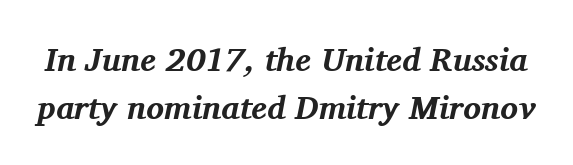
{"serif": "yes", "italic": "yes", "lean": "right", "slant_degrees": 11, "bold": "yes", "weight": "bold", "width": "normal", "stroke_contrast": "medium", "x_height": "medium", "monospaced": "no", "underline": "no", "line_spacing": "normal", "line_spacing_ratio": 1.44, "letter_spacing": "normal", "letter_spacing_em": 0.0, "glyph_px": 33}
